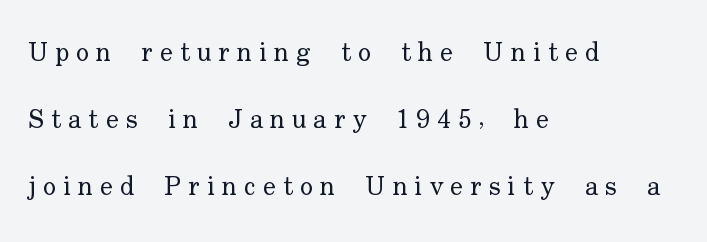
{"italic": "no", "bold": "no", "underline": "no", "align": "left", "line_spacing": "loose", "line_spacing_ratio": 2.49, "letter_spacing": "wide", "letter_spacing_em": 0.26, "glyph_px": 27}
